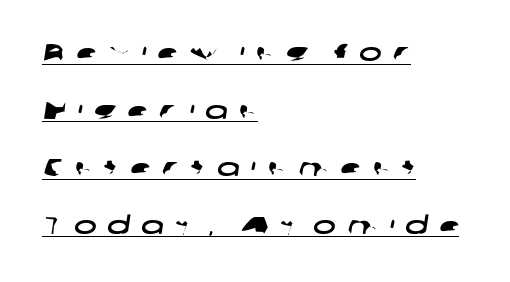
Q: Is the text underlined? A: Yes.
Q: How is the paragraph aligned? A: Left-aligned.
Q: Is the spacing between letters normal or unusually wide? A: Unusually wide.
Q: Is the spacing between lines tight, normal or loose? A: Loose.
